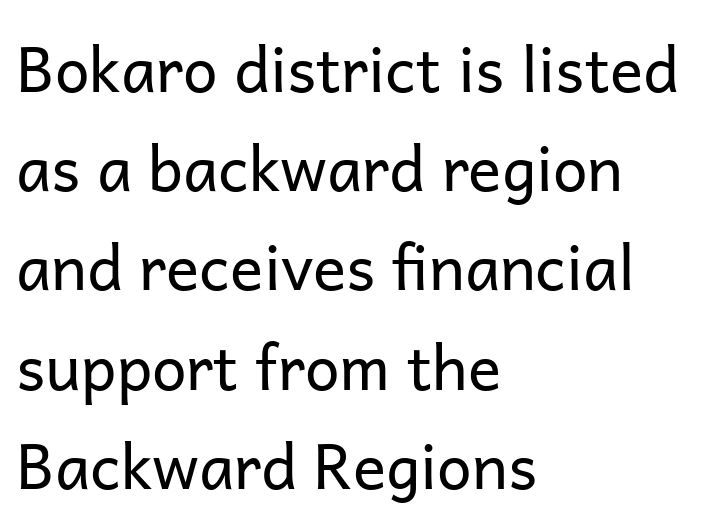
The image shows 62 px regular-weight sans-serif type, upright; set left-aligned, normal line spacing (1.6x), normal letter spacing, not underlined; low stroke contrast and a medium x-height.
